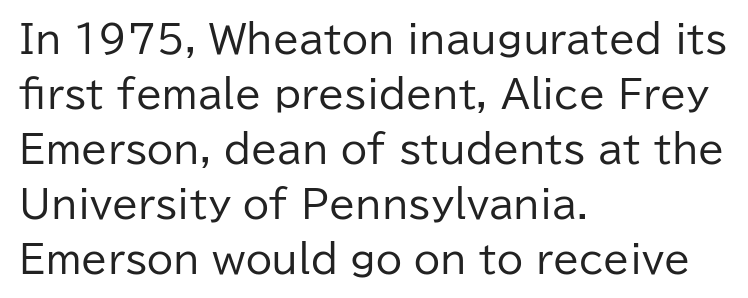
The image shows 38 px regular-weight sans-serif type, upright; set left-aligned, normal line spacing (1.45x), normal letter spacing, not underlined; low stroke contrast and a medium x-height.
